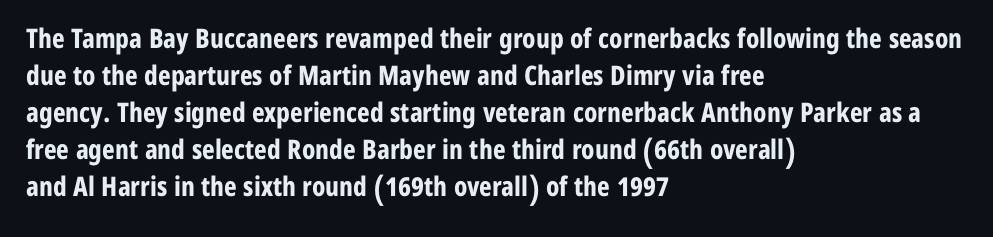
{"italic": "no", "bold": "yes", "underline": "no", "align": "left", "line_spacing": "normal", "line_spacing_ratio": 1.37, "letter_spacing": "normal", "letter_spacing_em": 0.0, "glyph_px": 27}
